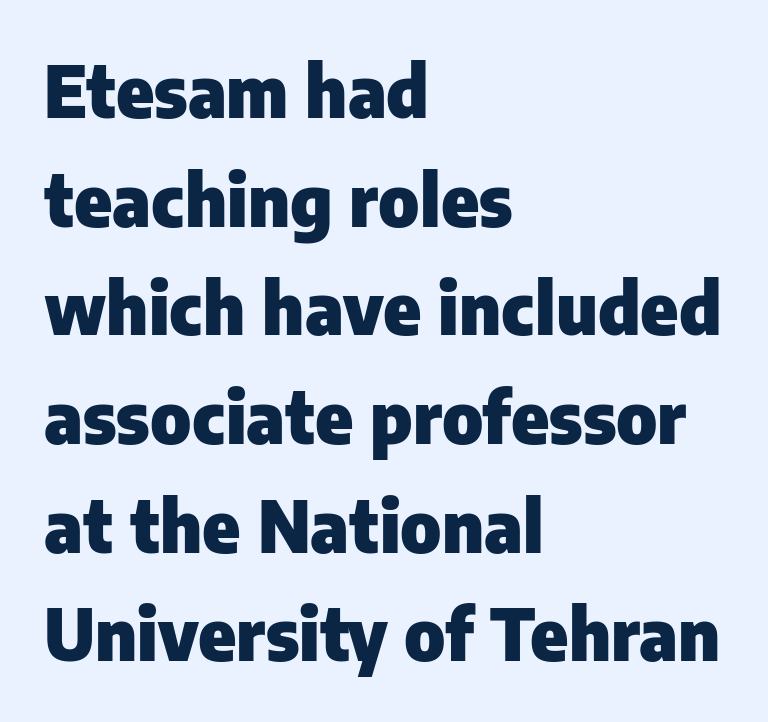
Q: Is the text bold? A: Yes.
Q: Is the text italic (slanted)? A: No, it is upright.
Q: Is the typeface a serif or a sans-serif typeface? A: Sans-serif.
Q: Is the text underlined? A: No.
Q: How is the paragraph aligned? A: Left-aligned.
Q: Is the spacing between letters normal or unusually wide? A: Normal.
Q: Is the spacing between lines tight, normal or loose? A: Normal.
Q: Width (condensed, normal, or wide)? A: Normal.
Q: Stroke contrast? A: Low.
Q: x-height? A: Medium.
Q: Monospaced? A: No.
